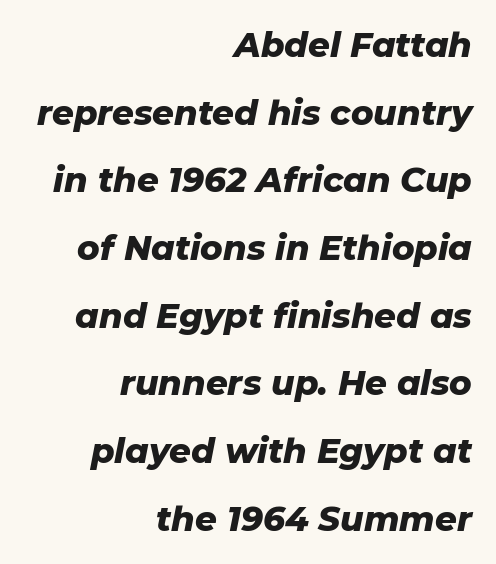
Notice how the stems are inclined rather than vertical — that's the hallmark of italics. Right-aligned paragraph, ragged on the left. You could not count columns in this text — the font is proportionally spaced. Caption: standard tracking, unaltered. The words here are not underlined.
